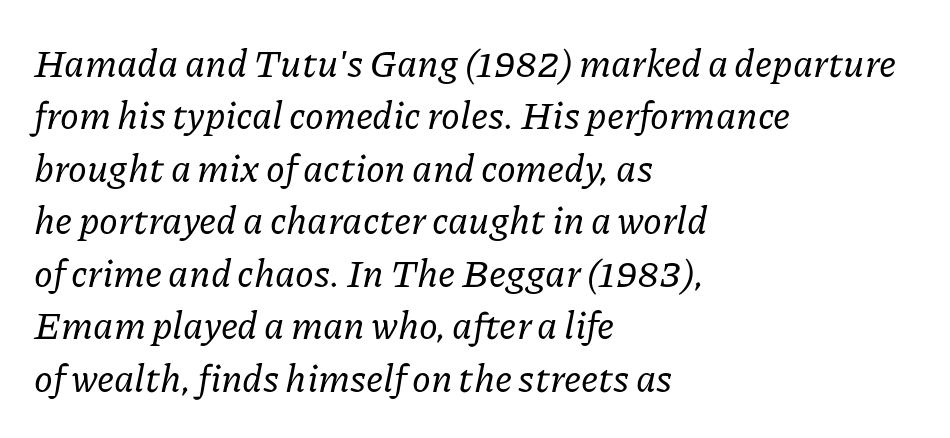
{"serif": "yes", "italic": "yes", "lean": "right", "slant_degrees": 11, "width": "normal", "stroke_contrast": "low", "x_height": "medium", "monospaced": "no", "underline": "no", "align": "left", "line_spacing": "normal", "line_spacing_ratio": 1.38, "letter_spacing": "normal", "letter_spacing_em": 0.0, "glyph_px": 38}
